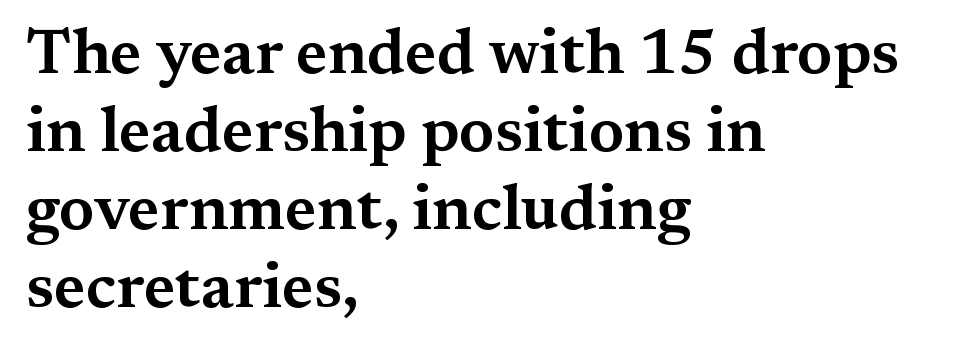
{"serif": "yes", "italic": "no", "width": "wide", "stroke_contrast": "medium", "x_height": "medium", "monospaced": "no", "underline": "no", "align": "left", "line_spacing_ratio": 1.24, "letter_spacing": "normal", "letter_spacing_em": 0.0, "glyph_px": 63}
